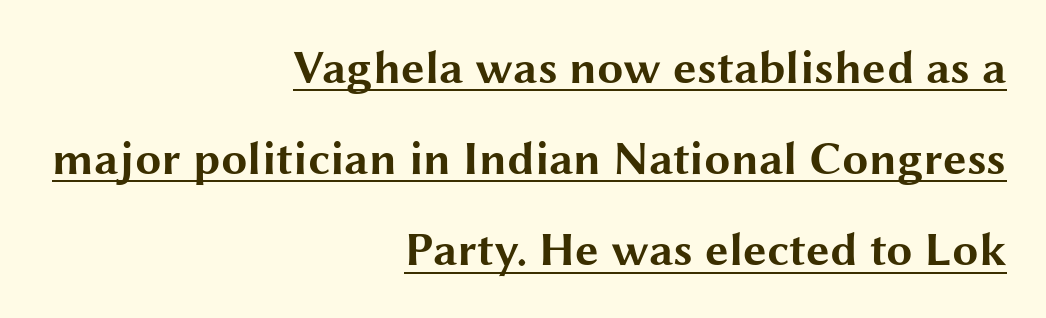
{"serif": "no", "italic": "no", "bold": "yes", "weight": "bold", "width": "wide", "stroke_contrast": "medium", "x_height": "medium", "monospaced": "no", "underline": "yes", "align": "right", "line_spacing": "loose", "line_spacing_ratio": 1.94, "letter_spacing": "normal", "letter_spacing_em": 0.0, "glyph_px": 47}
